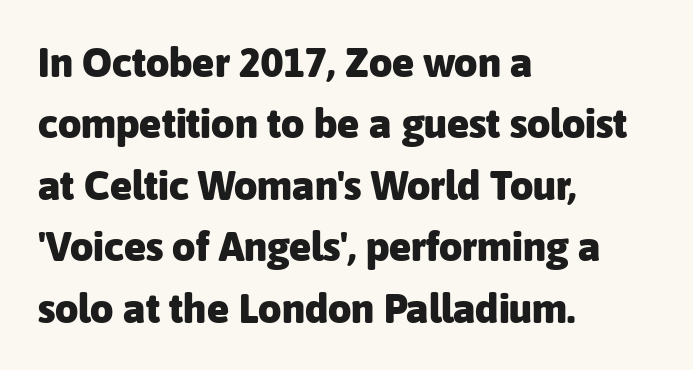
In terms of posture, this sample is upright. Look at the tracking — it's just the regular setting, nothing added. Compared with an ordinary text face, these strokes are far heavier — a full bold. The glyphs in this specimen are sans serif. You could not count columns in this text — the font is proportionally spaced. Anything drawn beneath the words? Only blank space.
